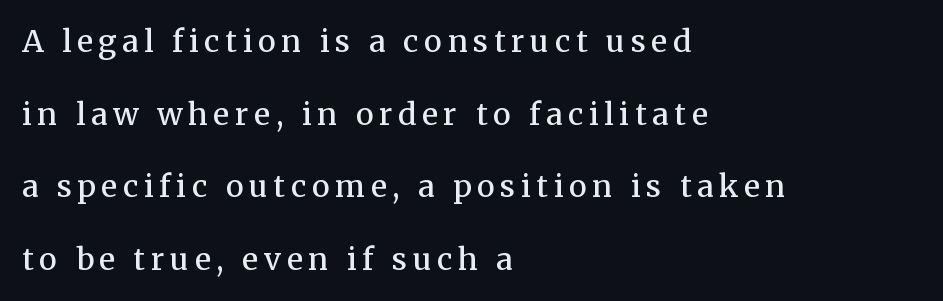
Has an underline been added? It has not. Notice how the passage keeps a crisp vertical edge on the left only. Strokes here are thickened, but only to semibold level. Compared with typical paragraphs, the rows here are farther apart. In terms of posture, this sample is upright.
